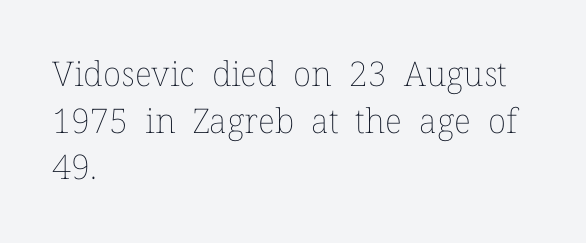
This sample keeps an unexceptional amount of space between lines. Do the characters align in a grid? No, the font is proportional. Counters stay open thanks to moderate or lighter strokes. The lines in this sample share a left origin and differ only in where they stop. Each row of text sits above clean, open space.
